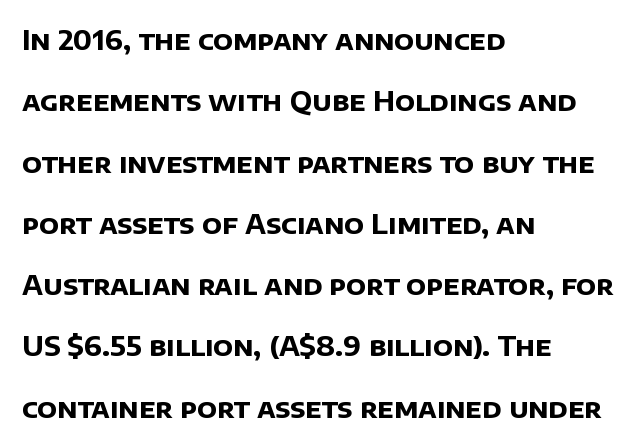
The image shows 27 px bold type; set left-aligned, loose line spacing (2.27x), normal letter spacing, not underlined.
